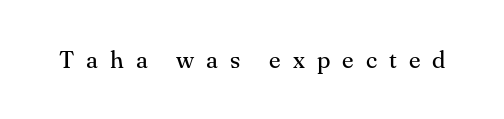
The image shows 24 px text type, upright; set unusually wide letter spacing (+0.5 em), not underlined.
